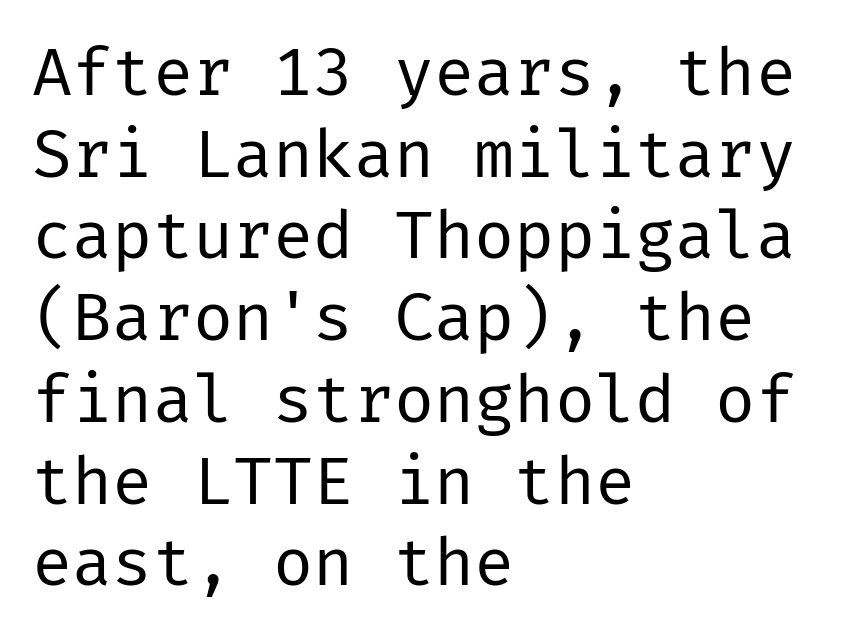
Q: Is the text bold? A: No.
Q: Is the text italic (slanted)? A: No, it is upright.
Q: Is the typeface a serif or a sans-serif typeface? A: Sans-serif.
Q: Is the text underlined? A: No.
Q: How is the paragraph aligned? A: Left-aligned.
Q: Is the spacing between letters normal or unusually wide? A: Normal.
Q: Width (condensed, normal, or wide)? A: Normal.
Q: Stroke contrast? A: Low.
Q: x-height? A: Medium.
